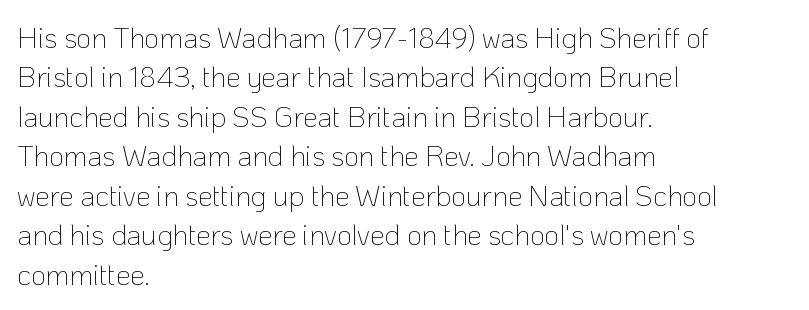
Q: Is the text bold? A: No.
Q: Is the text italic (slanted)? A: No, it is upright.
Q: Is the typeface a serif or a sans-serif typeface? A: Sans-serif.
Q: Is the text underlined? A: No.
Q: How is the paragraph aligned? A: Left-aligned.
Q: Is the spacing between letters normal or unusually wide? A: Normal.
Q: Is the spacing between lines tight, normal or loose? A: Normal.
Q: Width (condensed, normal, or wide)? A: Normal.
Q: Stroke contrast? A: Low.
Q: x-height? A: Medium.
Q: Monospaced? A: No.
